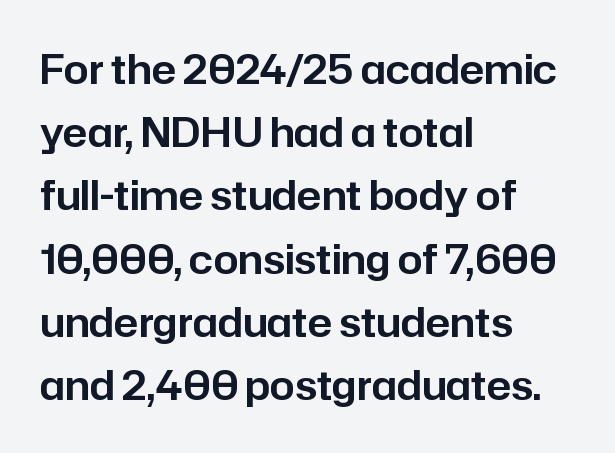
The image shows 40 px sans-serif type, upright; set left-aligned, normal line spacing (1.58x), normal letter spacing, not underlined; low stroke contrast and a medium x-height.
